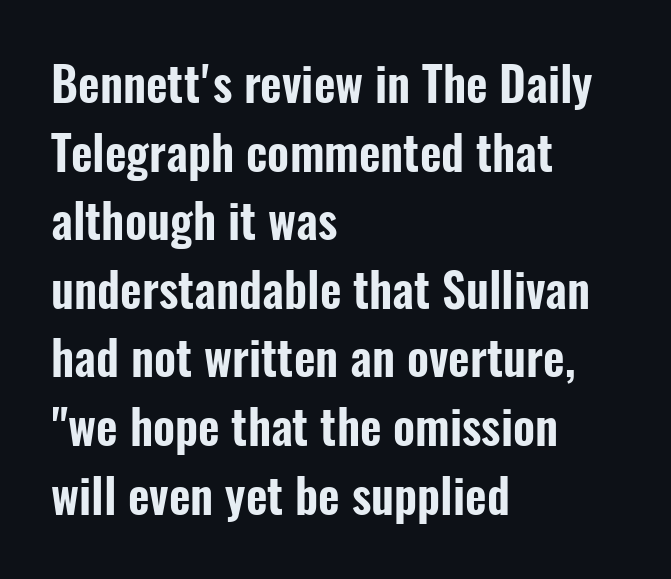
The image shows 47 px condensed sans-serif type, upright; set left-aligned, normal line spacing (1.46x), normal letter spacing, not underlined; low stroke contrast and a medium x-height.
